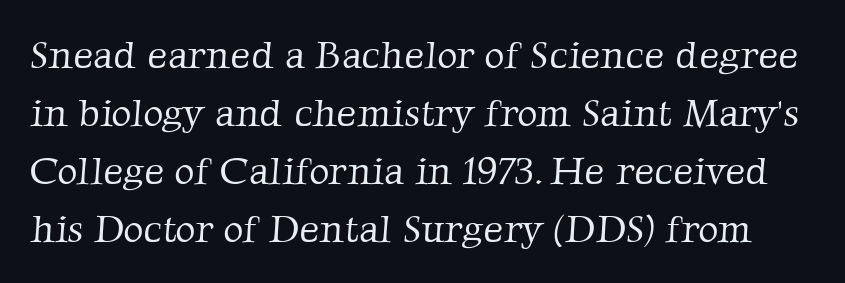
Is this a heavy cut? Hardly; it is regular or lighter. Normally led — the rows are evenly, conventionally spaced. Words appear dense and cohesive because spacing is normal. Classification — serif.
